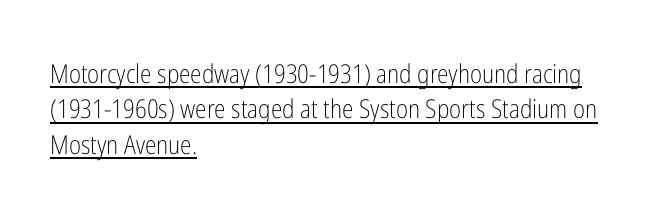
{"italic": "no", "bold": "no", "underline": "yes", "align": "left", "line_spacing": "normal", "line_spacing_ratio": 1.36, "letter_spacing": "normal", "letter_spacing_em": 0.0, "glyph_px": 26}
